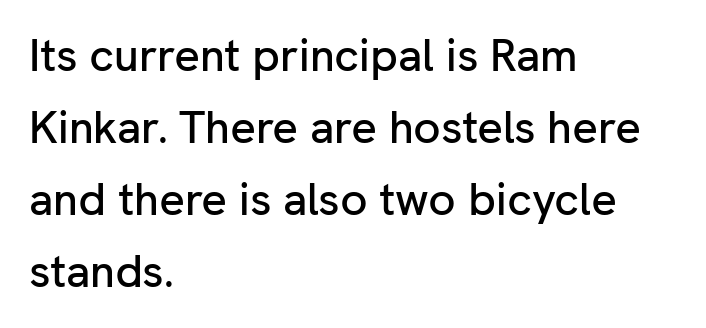
Q: Is the text italic (slanted)? A: No, it is upright.
Q: Is the typeface a serif or a sans-serif typeface? A: Sans-serif.
Q: Is the text underlined? A: No.
Q: How is the paragraph aligned? A: Left-aligned.
Q: Is the spacing between letters normal or unusually wide? A: Normal.
Q: Is the spacing between lines tight, normal or loose? A: Normal.
Q: Width (condensed, normal, or wide)? A: Normal.
Q: Stroke contrast? A: Low.
Q: x-height? A: Medium.
Q: Monospaced? A: No.
